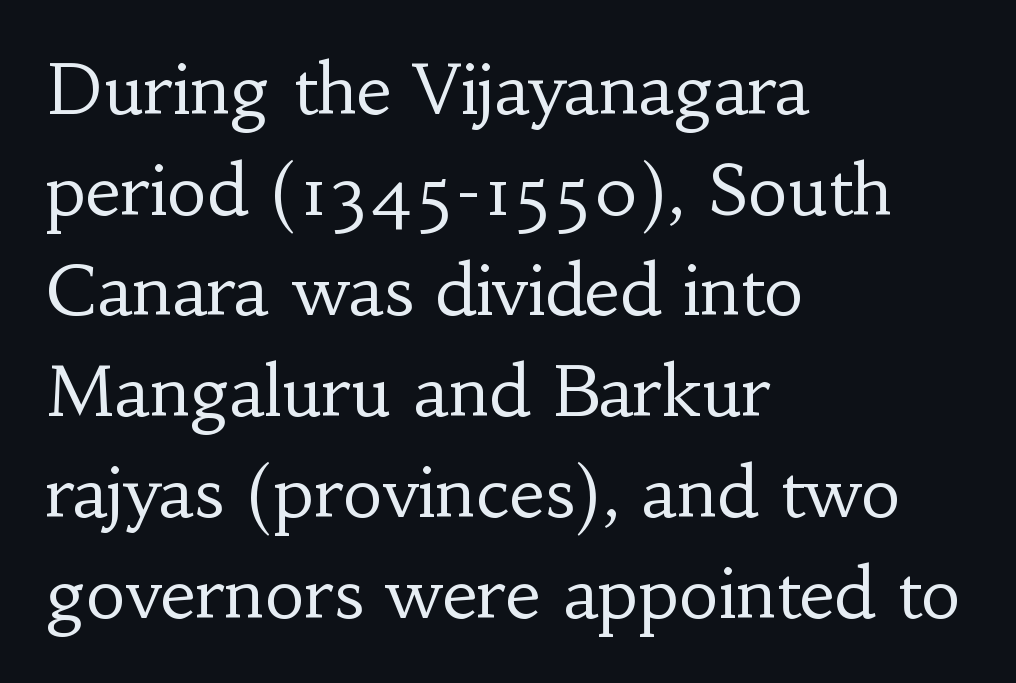
The axis of the letterforms is exactly vertical. This sample uses plain, unmodified letter spacing. Check where the strokes stop: tiny serifs finish them off. Visually the block forms a straight wall on the left and a jagged coastline on the right. The letters advance in unequal steps, a hallmark of proportional type.
